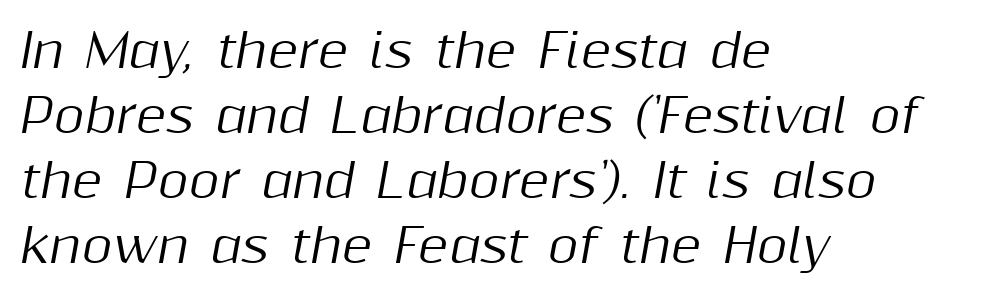
Does extra space separate the letters? No, they use regular spacing. The axis of the letterforms is tilted away from vertical. Note the varied advance widths — an 'i' is clearly narrower than an 'm'. Anything drawn beneath the words? Only blank space.
